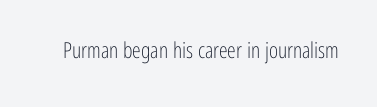
Q: Is the text bold? A: No.
Q: Is the text italic (slanted)? A: No, it is upright.
Q: Is the text underlined? A: No.
Q: Is the spacing between letters normal or unusually wide? A: Normal.
